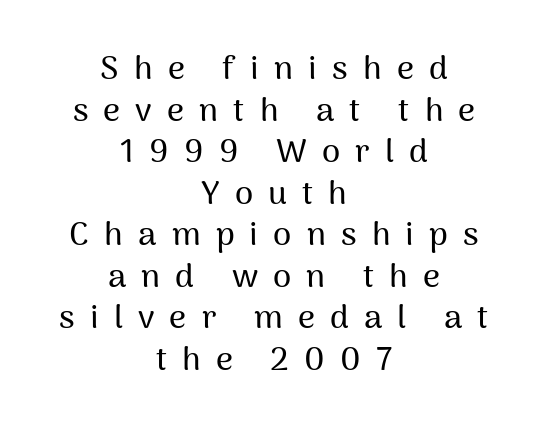
The type family on display is of the sans-serif kind. These lines sit exactly where default settings would place them. The strip under each line holds only bare page. What stands out about the letter spacing? Its width — letters are far apart. Is there any slant? The stems are plumb. Character widths vary here, with narrow letters taking less room than wide ones.
